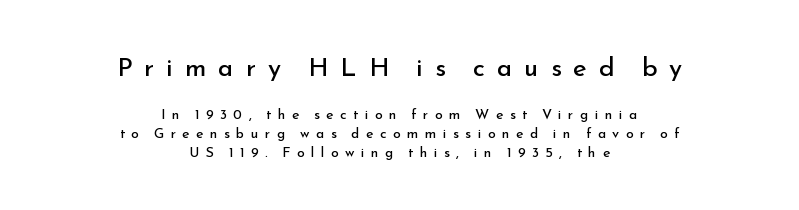
{"italic": "no", "bold": "no", "underline": "no", "align": "center", "line_spacing": "normal", "line_spacing_ratio": 1.35, "letter_spacing": "wide", "letter_spacing_em": 0.46, "larger_block": "first", "size_ratio": 1.86, "glyph_px": 26}
